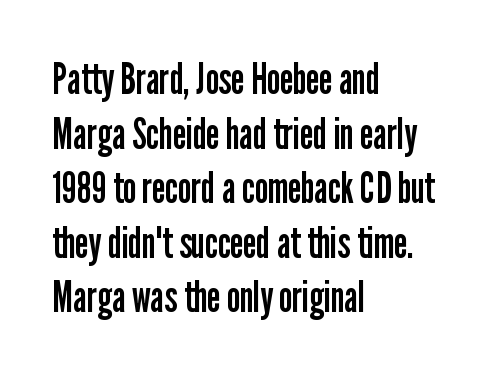
The image shows 43 px regular-weight, condensed sans-serif type, upright; set left-aligned, normal line spacing (1.27x), normal letter spacing, not underlined; low stroke contrast and a medium x-height.
